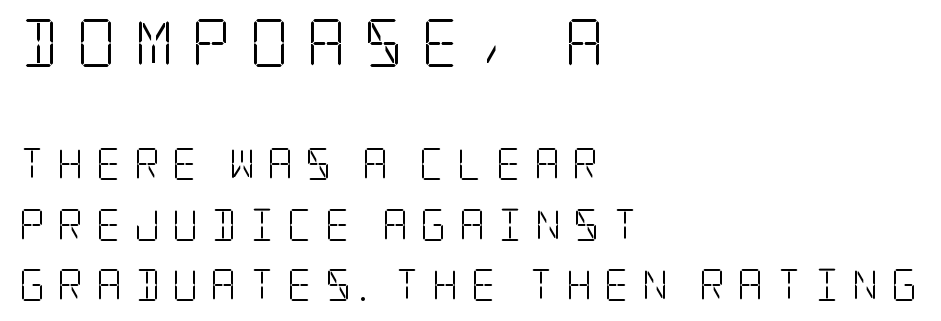
The image shows 48 px light, condensed serif type, upright; set left-aligned, line spacing 1.89x, unusually wide letter spacing (+0.38 em), not underlined; the first (top) block is 1.5x larger; low stroke contrast and a large x-height.
